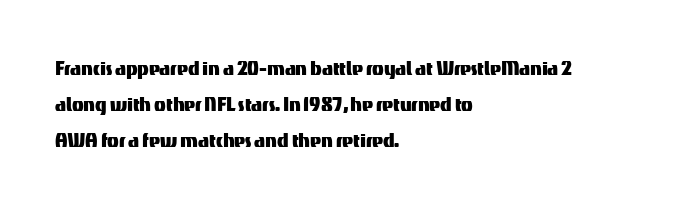
Leading: standard. Ascenders rise straight up at ninety degrees. Nobody drew a line under any word here. Here the glyphs are tracked normally, forming tight word shapes. All the whitespace from short lines collects on the right.
